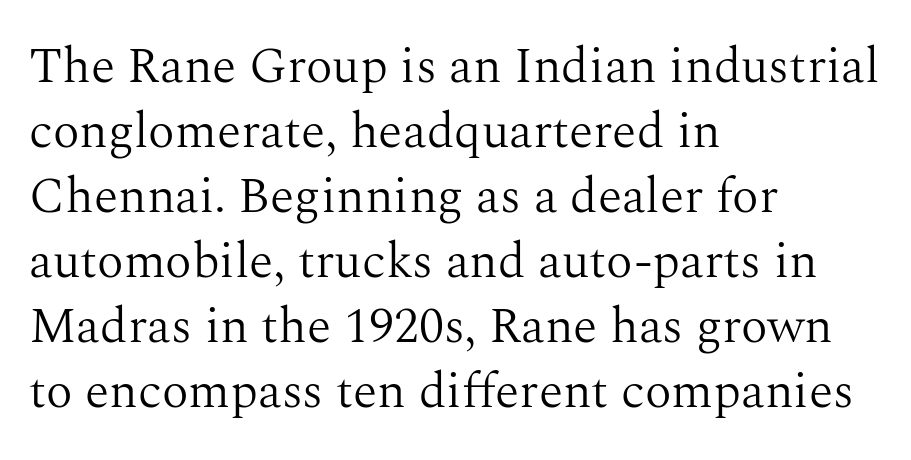
The image shows 50 px light serif type, upright; set left-aligned, normal line spacing (1.3x), normal letter spacing, not underlined; medium stroke contrast and a medium x-height.
